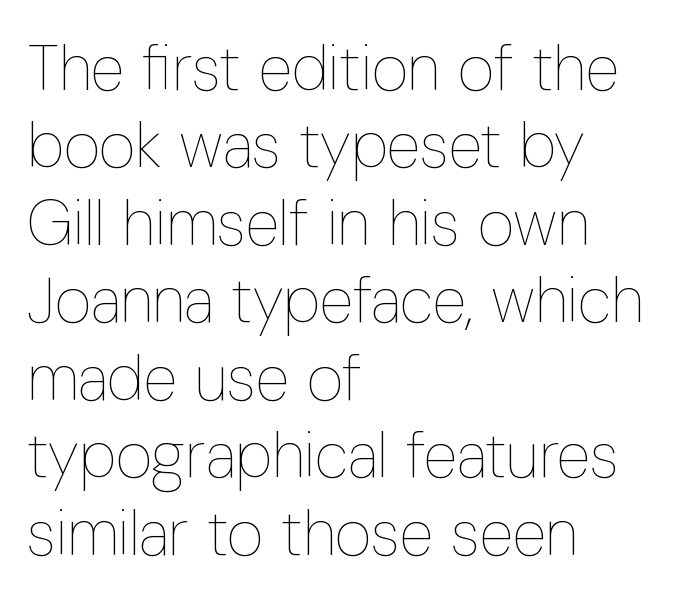
Q: Is the text bold? A: No.
Q: Is the text italic (slanted)? A: No, it is upright.
Q: Is the text underlined? A: No.
Q: How is the paragraph aligned? A: Left-aligned.
Q: Is the spacing between letters normal or unusually wide? A: Normal.
Q: Width (condensed, normal, or wide)? A: Condensed.
Q: Stroke contrast? A: Low.
Q: x-height? A: Medium.
Q: Monospaced? A: No.
